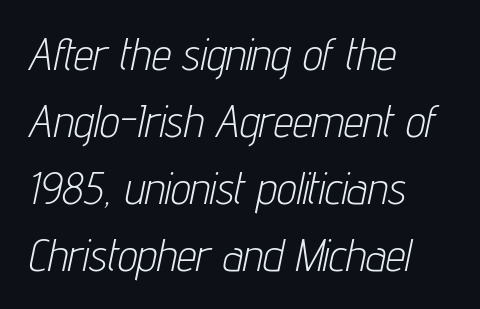
Q: Is the text bold? A: No.
Q: Is the text italic (slanted)? A: Yes, it leans right by about 12 degrees.
Q: Is the text underlined? A: No.
Q: How is the paragraph aligned? A: Left-aligned.
Q: Is the spacing between letters normal or unusually wide? A: Normal.
Q: Is the spacing between lines tight, normal or loose? A: Normal.
Q: Width (condensed, normal, or wide)? A: Condensed.
Q: Stroke contrast? A: Low.
Q: x-height? A: Medium.
Q: Monospaced? A: No.
